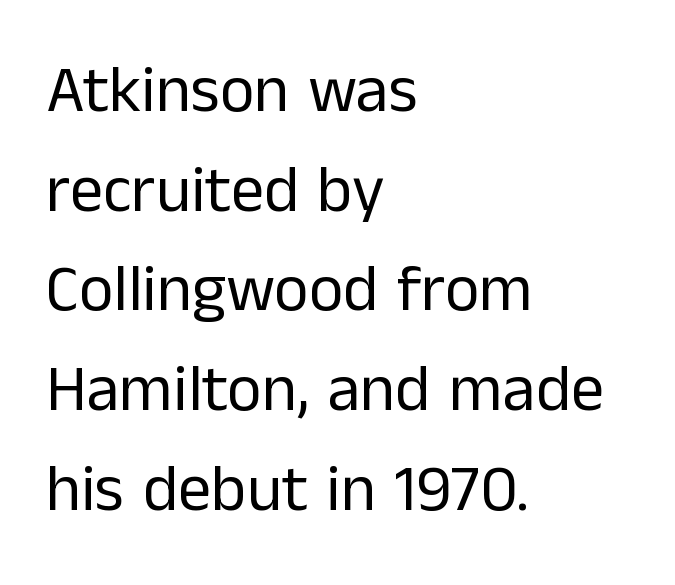
{"serif": "no", "italic": "no", "bold": "no", "weight": "regular", "width": "normal", "stroke_contrast": "low", "x_height": "medium", "monospaced": "no", "underline": "no", "align": "left", "line_spacing": "normal", "line_spacing_ratio": 1.51, "letter_spacing": "normal", "letter_spacing_em": 0.0, "glyph_px": 66}
